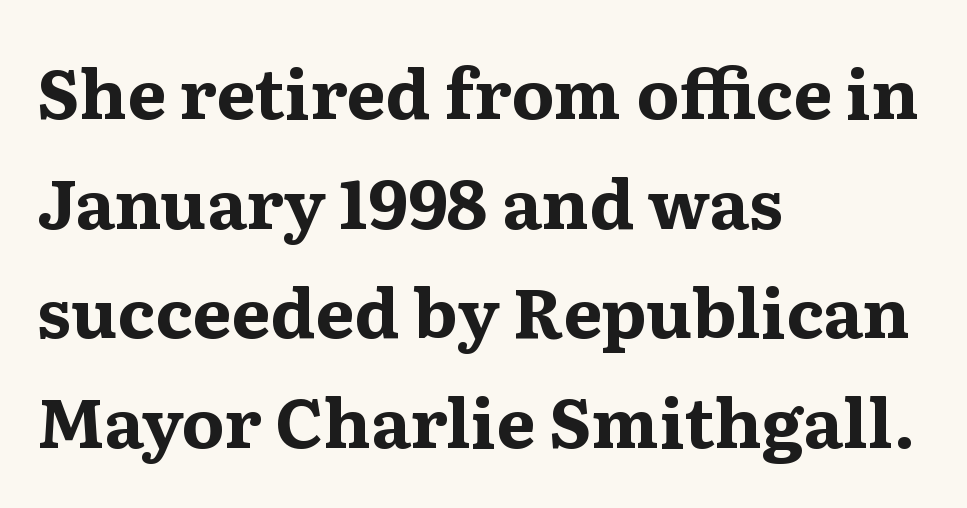
The zone under the glyphs is completely vacant. Nothing unusual about the tracking: characters are spaced as the font intends. In terms of leading, this rendering sits right in the middle. Rendered with straight, roman letterforms. This rendering employs a face with finishing strokes, i.e., a serif. Short and long lines alike share a common starting point at left.
